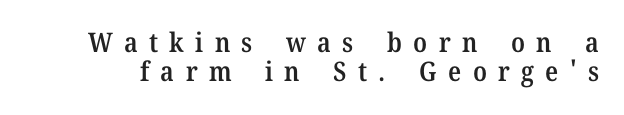
{"italic": "no", "bold": "semi", "underline": "no", "line_spacing": "tight", "line_spacing_ratio": 1.07, "letter_spacing": "wide", "letter_spacing_em": 0.42, "glyph_px": 27}
